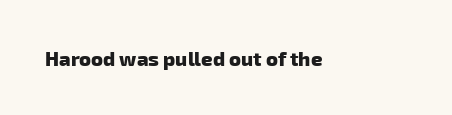
{"bold": "yes", "underline": "no", "letter_spacing": "normal", "letter_spacing_em": 0.0, "glyph_px": 20}
